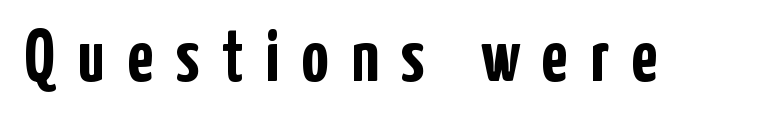
The image shows 75 px semibold, condensed sans-serif type, upright; set unusually wide letter spacing (+0.3 em), not underlined; low stroke contrast and a medium x-height.
